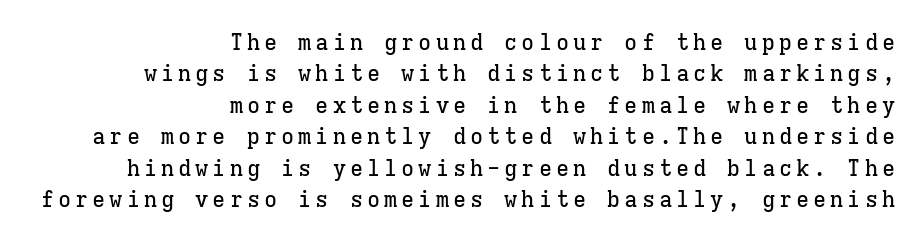
The image shows 22 px text type, upright; set right-aligned, normal line spacing (1.43x), not underlined.
